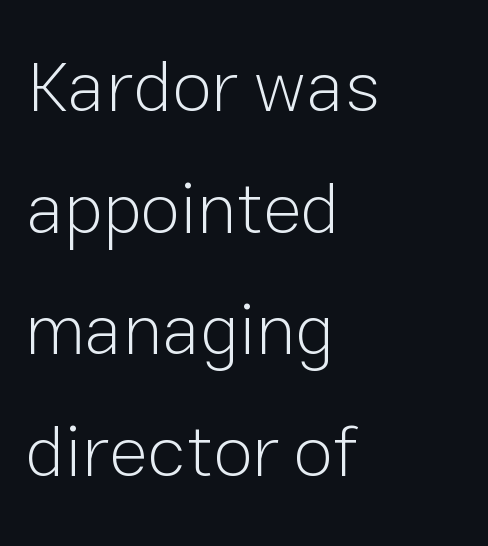
Q: Is the text bold? A: No.
Q: Is the text italic (slanted)? A: No, it is upright.
Q: Is the typeface a serif or a sans-serif typeface? A: Sans-serif.
Q: Is the text underlined? A: No.
Q: How is the paragraph aligned? A: Left-aligned.
Q: Is the spacing between letters normal or unusually wide? A: Normal.
Q: Is the spacing between lines tight, normal or loose? A: Normal.
Q: Width (condensed, normal, or wide)? A: Normal.
Q: Stroke contrast? A: Low.
Q: x-height? A: Medium.
Q: Monospaced? A: No.
